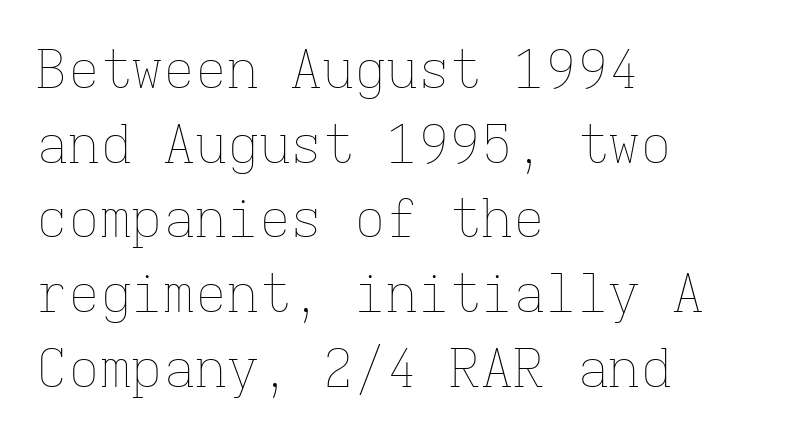
The image shows 53 px thin type, upright, monospaced; set left-aligned, normal line spacing (1.41x), normal letter spacing, not underlined; low stroke contrast and a medium x-height.
